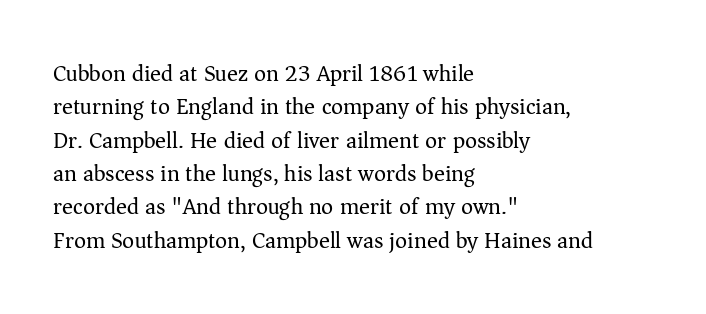
Q: Is the text bold? A: No.
Q: Is the text italic (slanted)? A: No, it is upright.
Q: Is the text underlined? A: No.
Q: How is the paragraph aligned? A: Left-aligned.
Q: Is the spacing between letters normal or unusually wide? A: Normal.
Q: Is the spacing between lines tight, normal or loose? A: Normal.
